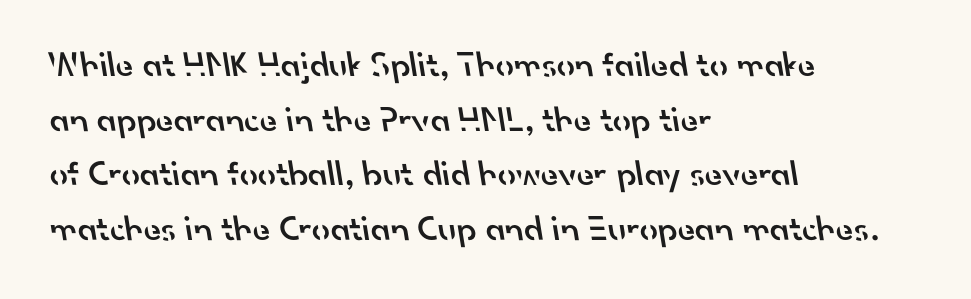
The image shows 36 px semibold sans-serif type; set left-aligned, normal line spacing (1.52x), normal letter spacing, not underlined; low stroke contrast and a small x-height.
